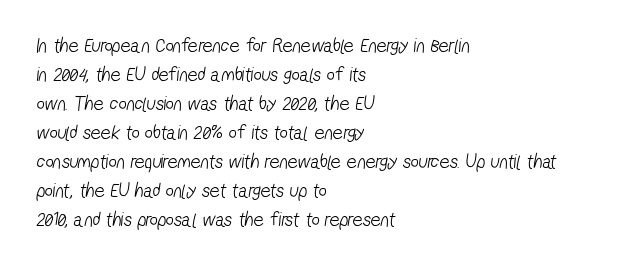
The image shows 20 px text type; set left-aligned, normal line spacing (1.45x), normal letter spacing, not underlined.
